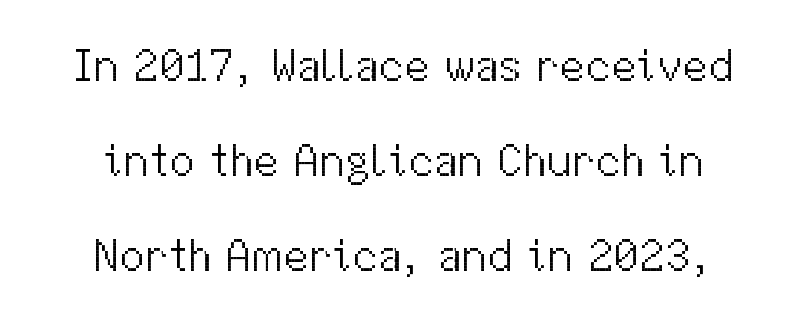
The leading is generous, giving the passage an open texture. The foot of each line stays bare and open. Standard letterfit; no display-style spreading of the glyphs. Letterform terminals end flat and unadorned throughout the passage. Note the varied advance widths — an 'i' is clearly narrower than an 'm'.
